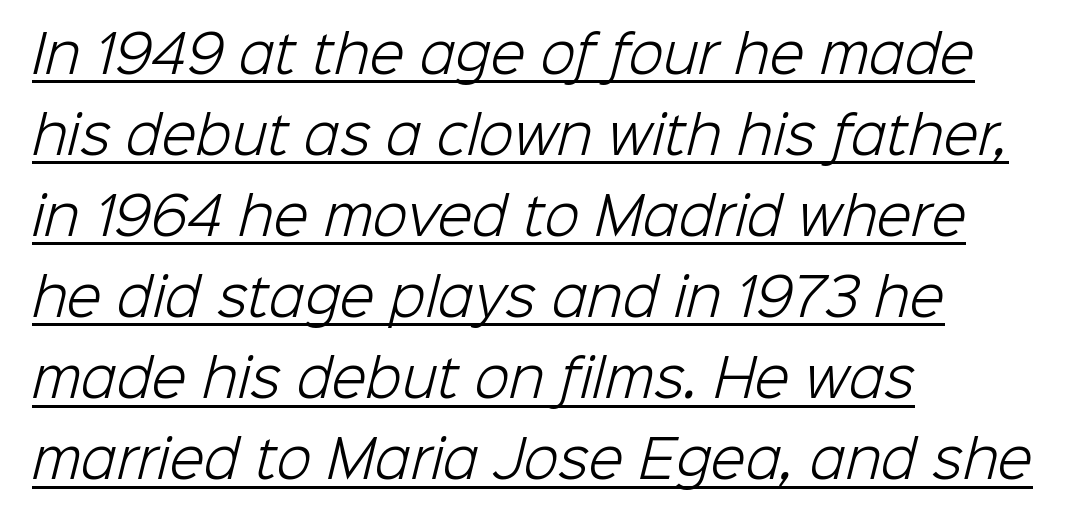
The image shows 51 px light sans-serif type; set left-aligned, normal line spacing (1.59x), normal letter spacing, underlined; low stroke contrast and a medium x-height.
